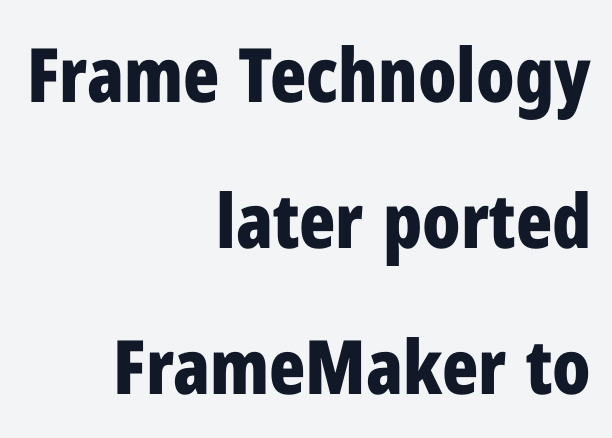
The image shows 75 px bold, condensed sans-serif type, upright; set right-aligned, loose line spacing (1.95x), normal letter spacing, not underlined; low stroke contrast and a medium x-height.
